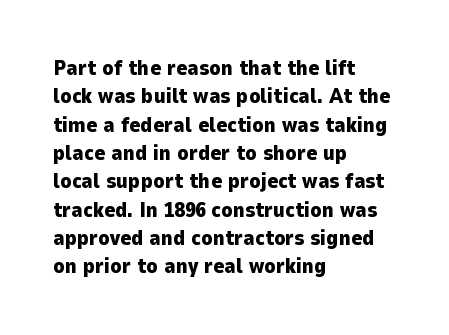
{"italic": "no", "bold": "yes", "underline": "no", "align": "left", "line_spacing": "normal", "line_spacing_ratio": 1.35, "letter_spacing": "normal", "letter_spacing_em": 0.0, "glyph_px": 21}
